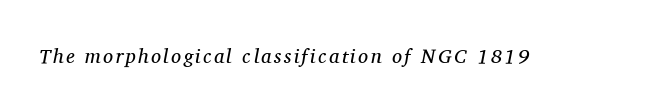
Q: Is the text bold? A: No.
Q: Is the text italic (slanted)? A: Yes, it leans right by about 11 degrees.
Q: Is the text underlined? A: No.
